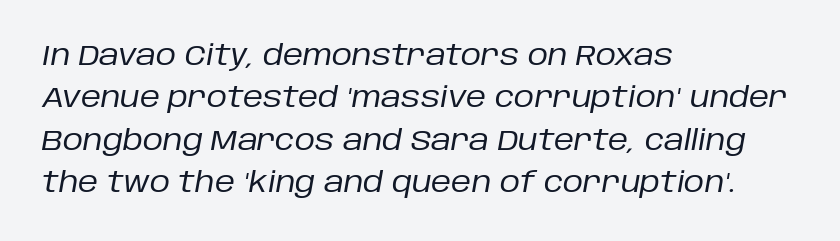
Horizontal alignment here is leftward, the default for most running prose. A quiet, ordinary-to-light weight characterises the typeface. The passage shown is typed in a proportional face where columns would drift. Words appear dense and cohesive because spacing is normal. The glyphs look as if they've been sheared to an angle. Letters rest on an invisible, unmarked baseline.
